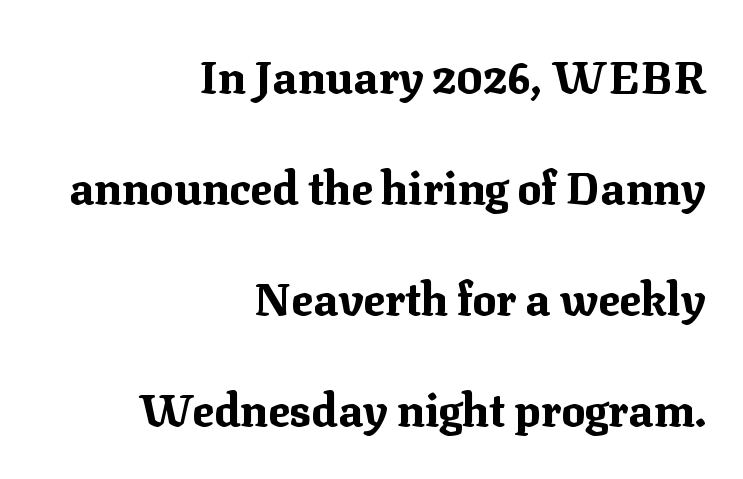
The image shows 45 px bold serif type, upright; set right-aligned, loose line spacing (2.47x), normal letter spacing, not underlined; medium stroke contrast and a medium x-height.
